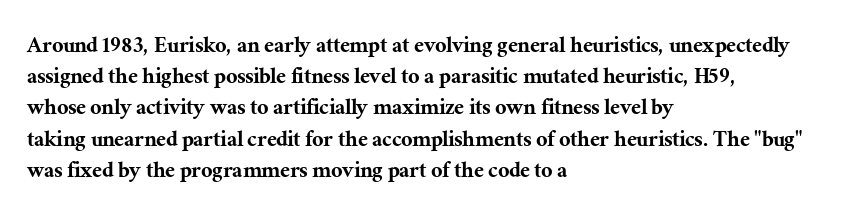
If you drew a line through each stem, it would be perfectly vertical. Leading: standard. The setting favours the left margin, as ordinary paragraphs usually do. Nobody touched the tracking dial on this one. Lines of text with bare space underneath.
